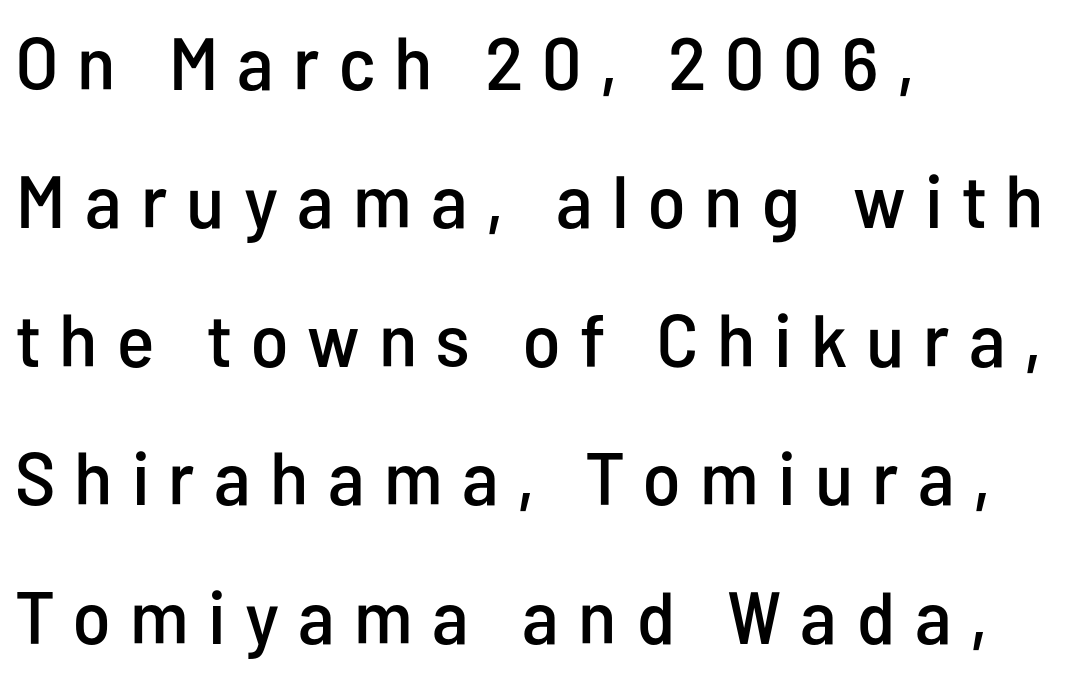
Where is the straight margin? On the left. Proportional: the letters do not fall into vertical columns. Check where the strokes stop: nothing finishes them off — pure sans. The face used here is rendered with a markedly widened letterfit. The specimen omits any rule beneath the text block's lines. This sample uses an upright cut, with every glyph sitting square on the baseline.
